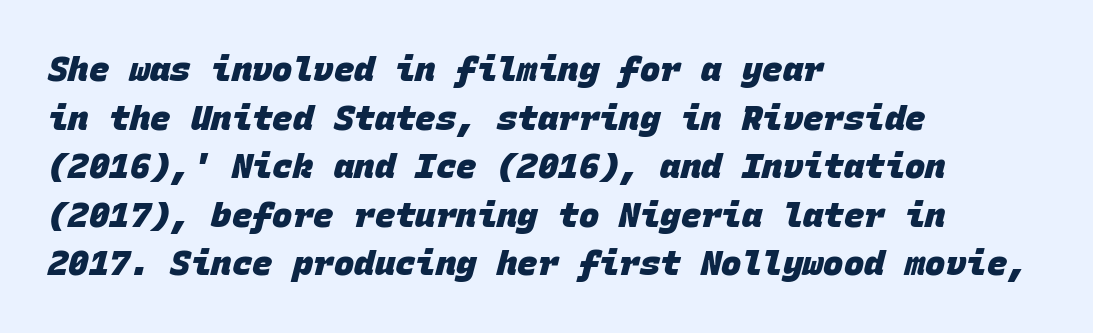
Horizontally, the lines are justified to the leading edge only. The face used here is a sans, in the tradition of grotesques and geometrics. Is this a fixed-width face? Yes — each glyph sits in an identical cell. Students, observe: this is what conventionally led text looks like. Clear beneath every line of the passage. Nobody touched the tracking dial on this one.
